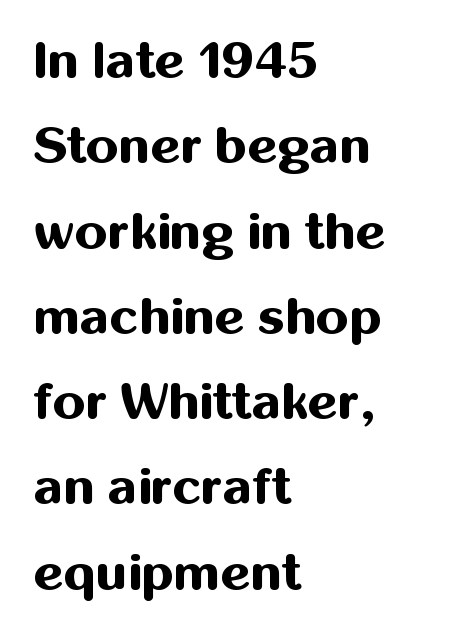
{"serif": "no", "italic": "no", "bold": "yes", "weight": "bold", "width": "normal", "stroke_contrast": "medium", "x_height": "medium", "monospaced": "no", "underline": "no", "align": "left", "line_spacing": "normal", "line_spacing_ratio": 1.64, "letter_spacing": "normal", "letter_spacing_em": 0.0, "glyph_px": 52}
